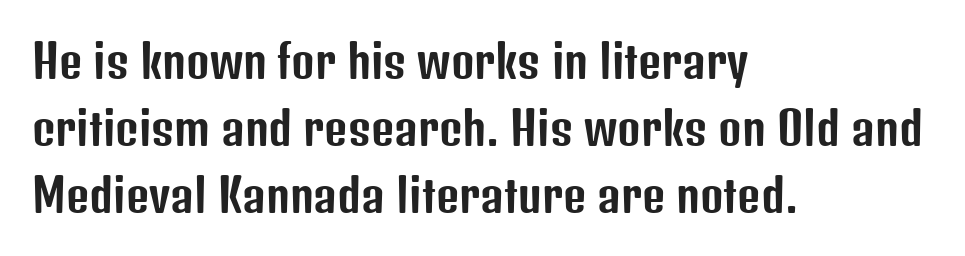
{"serif": "no", "italic": "no", "width": "condensed", "stroke_contrast": "low", "x_height": "medium", "monospaced": "no", "underline": "no", "align": "left", "line_spacing": "normal", "line_spacing_ratio": 1.49, "letter_spacing": "normal", "letter_spacing_em": 0.0, "glyph_px": 45}
